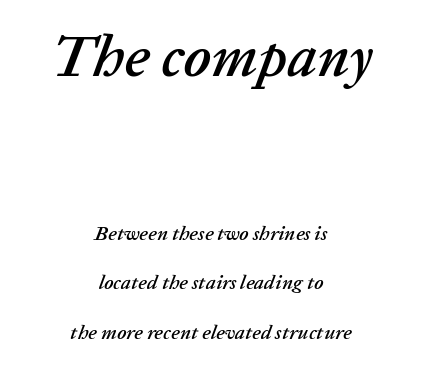
The image shows 59 px text type, italic (leaning right); set centered, loose line spacing (2.47x), normal letter spacing, not underlined; the first (top) block is 2.95x larger; low stroke contrast and a medium x-height.
